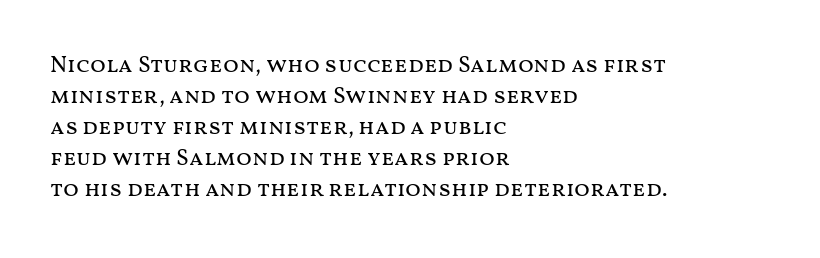
Q: Is the text bold? A: No.
Q: Is the text italic (slanted)? A: No, it is upright.
Q: Is the text underlined? A: No.
Q: How is the paragraph aligned? A: Left-aligned.
Q: Is the spacing between letters normal or unusually wide? A: Normal.
Q: Is the spacing between lines tight, normal or loose? A: Normal.
